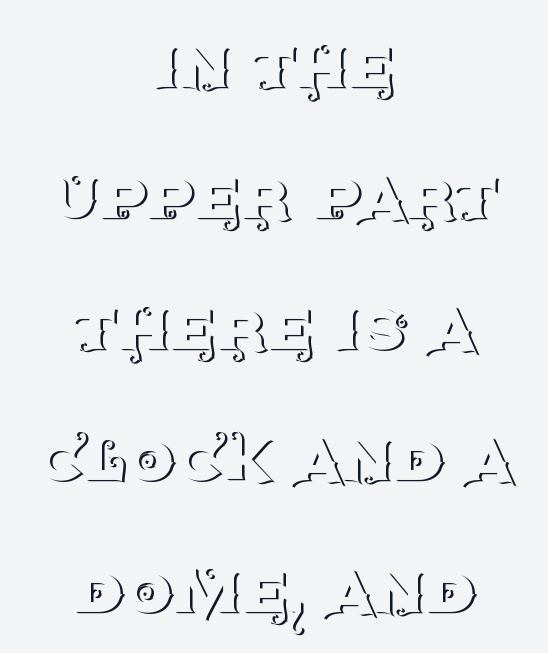
The image shows 79 px thin serif type, upright; set centered, normal line spacing (1.66x), normal letter spacing, not underlined; medium stroke contrast and a large x-height.
